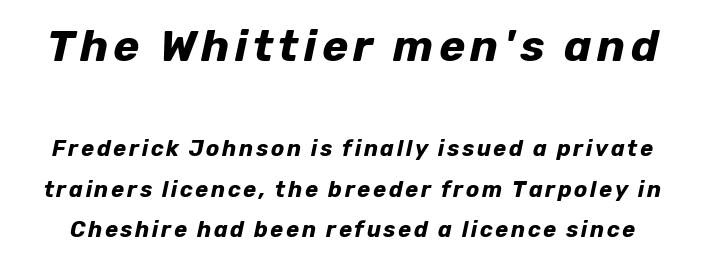
Q: Is the text bold? A: Yes.
Q: Is the text italic (slanted)? A: Yes, it leans right by about 12 degrees.
Q: Is the text underlined? A: No.
Q: Which block of text is set in a larger size, the first (top) or the second (bottom)? A: The first (top) one.
Q: Width (condensed, normal, or wide)? A: Normal.
Q: Stroke contrast? A: Low.
Q: x-height? A: Medium.
Q: Monospaced? A: No.
